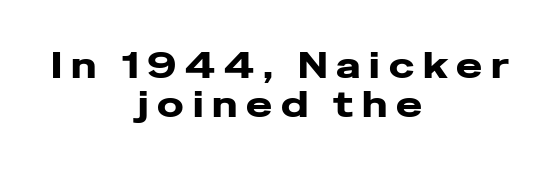
Q: Is the text bold? A: Yes.
Q: Is the text italic (slanted)? A: No, it is upright.
Q: Is the typeface a serif or a sans-serif typeface? A: Sans-serif.
Q: Is the text underlined? A: No.
Q: How is the paragraph aligned? A: Centered.
Q: Is the spacing between letters normal or unusually wide? A: Unusually wide.
Q: Is the spacing between lines tight, normal or loose? A: Tight.
Q: Width (condensed, normal, or wide)? A: Wide.
Q: Stroke contrast? A: Low.
Q: x-height? A: Medium.
Q: Monospaced? A: No.
